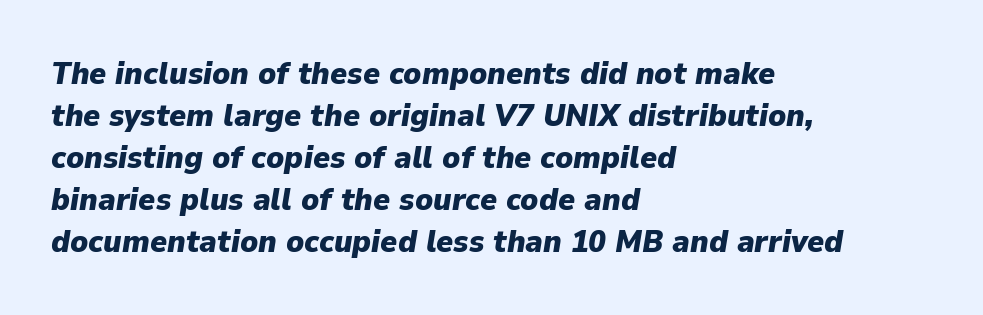
{"italic": "yes", "lean": "right", "slant_degrees": 9, "bold": "yes", "weight": "heavy", "width": "normal", "stroke_contrast": "low", "x_height": "medium", "monospaced": "no", "underline": "no", "align": "left", "line_spacing": "normal", "line_spacing_ratio": 1.31, "letter_spacing": "normal", "letter_spacing_em": 0.0, "glyph_px": 32}
